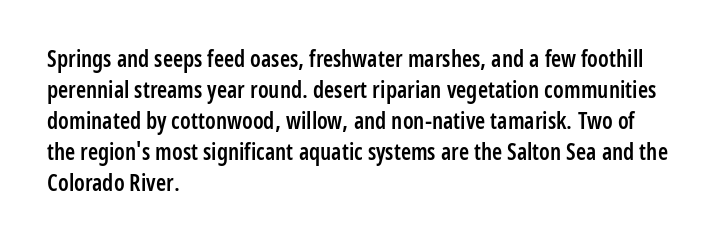
Q: Is the text bold? A: Semi-bold.
Q: Is the text italic (slanted)? A: No, it is upright.
Q: Is the text underlined? A: No.
Q: How is the paragraph aligned? A: Left-aligned.
Q: Is the spacing between letters normal or unusually wide? A: Normal.
Q: Is the spacing between lines tight, normal or loose? A: Normal.
